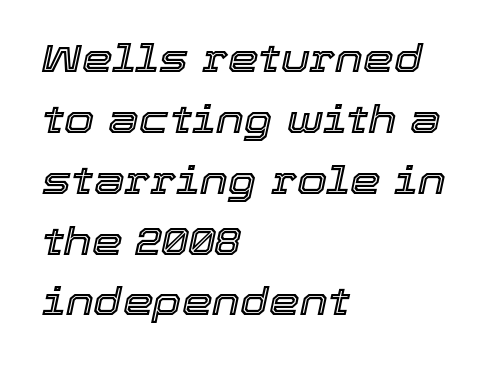
The image shows 39 px text type, italic (leaning right); set left-aligned, normal line spacing (1.56x), normal letter spacing, not underlined; a medium x-height.
